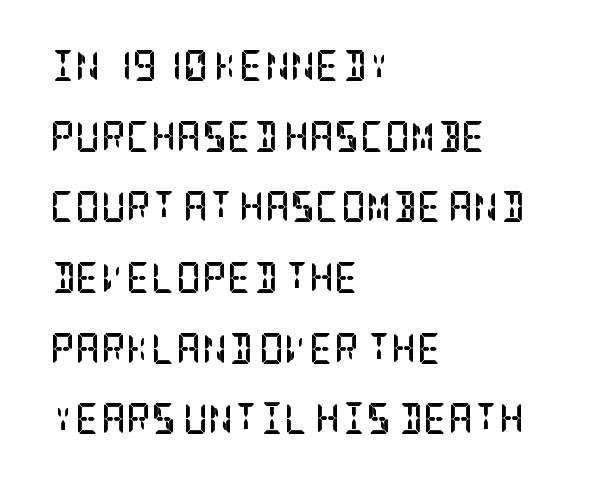
{"serif": "yes", "italic": "no", "bold": "yes", "weight": "semibold", "width": "condensed", "stroke_contrast": "low", "x_height": "large", "underline": "no", "align": "left", "line_spacing": "loose", "line_spacing_ratio": 2.28, "letter_spacing": "normal", "letter_spacing_em": 0.0, "glyph_px": 31}
